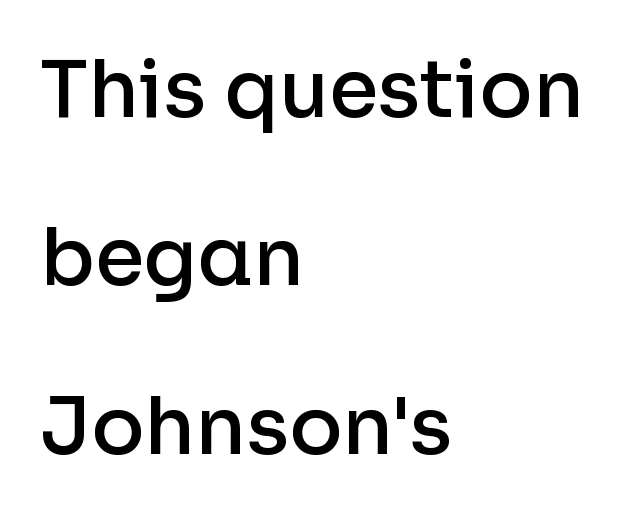
Classification — sans serif. Unlike italic type, these characters show no tilt at all. Line beginnings align vertically; line endings do not. Horizontal bands of white between lines are thick stripes. Default kerning and tracking; the words read as compact shapes.
